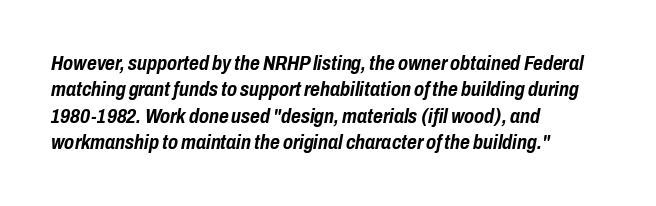
{"italic": "yes", "lean": "right", "slant_degrees": 10, "bold": "yes", "underline": "no", "align": "left", "line_spacing": "normal", "line_spacing_ratio": 1.26, "letter_spacing": "normal", "letter_spacing_em": 0.0, "glyph_px": 21}
